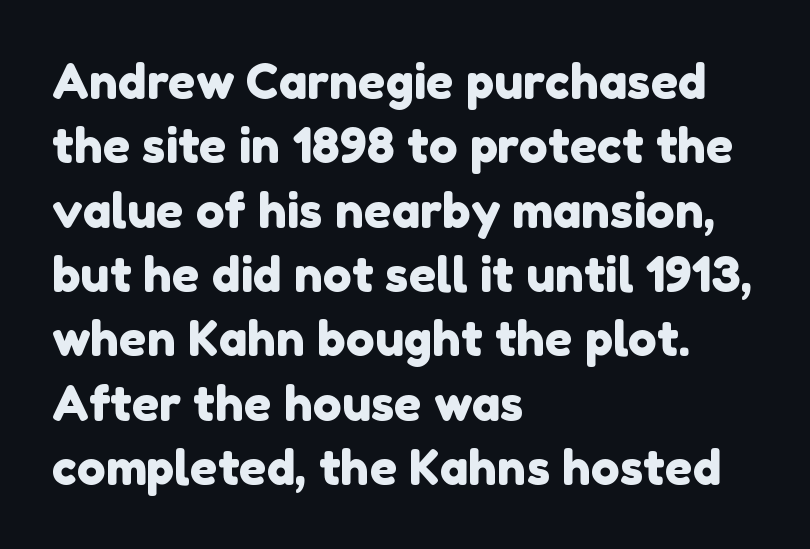
The image shows 48 px sans-serif type; set left-aligned, normal line spacing (1.34x), normal letter spacing, not underlined; low stroke contrast and a medium x-height.
